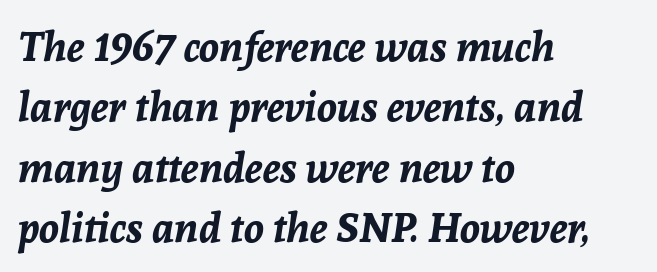
The image shows 41 px bold type, italic (leaning right); set left-aligned, normal line spacing (1.47x), normal letter spacing, not underlined; low stroke contrast and a medium x-height.
